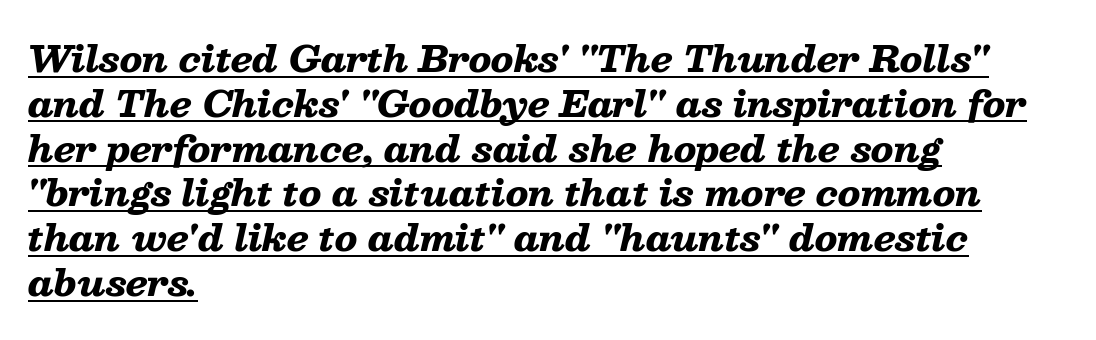
{"italic": "yes", "lean": "right", "slant_degrees": 13, "bold": "yes", "weight": "heavy", "width": "wide", "stroke_contrast": "low", "x_height": "medium", "monospaced": "no", "underline": "yes", "align": "left", "line_spacing": "normal", "line_spacing_ratio": 1.28, "letter_spacing": "normal", "letter_spacing_em": 0.0, "glyph_px": 35}
